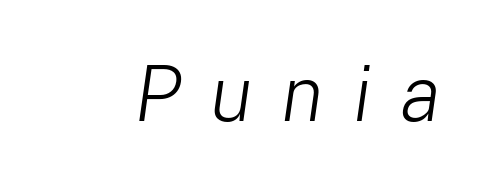
Q: Is the text bold? A: No.
Q: Is the text italic (slanted)? A: Yes, it leans right by about 8 degrees.
Q: Is the text underlined? A: No.
Q: Is the spacing between letters normal or unusually wide? A: Unusually wide.
Q: Width (condensed, normal, or wide)? A: Normal.
Q: Stroke contrast? A: Low.
Q: x-height? A: Medium.
Q: Monospaced? A: No.
